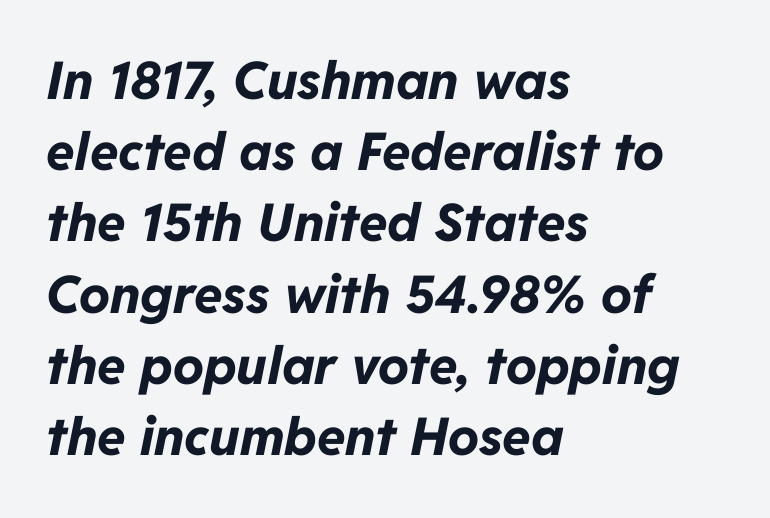
The image shows 52 px bold type, italic (leaning right); set left-aligned, normal line spacing (1.37x), normal letter spacing, not underlined; low stroke contrast and a medium x-height.
